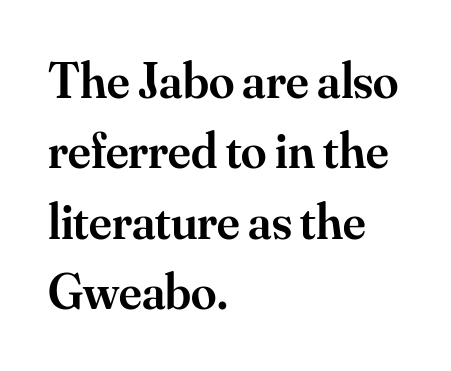
Q: Is the text bold? A: Semi-bold.
Q: Is the text italic (slanted)? A: No, it is upright.
Q: Is the typeface a serif or a sans-serif typeface? A: Serif.
Q: Is the text underlined? A: No.
Q: How is the paragraph aligned? A: Left-aligned.
Q: Is the spacing between letters normal or unusually wide? A: Normal.
Q: Is the spacing between lines tight, normal or loose? A: Normal.
Q: Width (condensed, normal, or wide)? A: Normal.
Q: Stroke contrast? A: Medium.
Q: x-height? A: Small.
Q: Monospaced? A: No.
